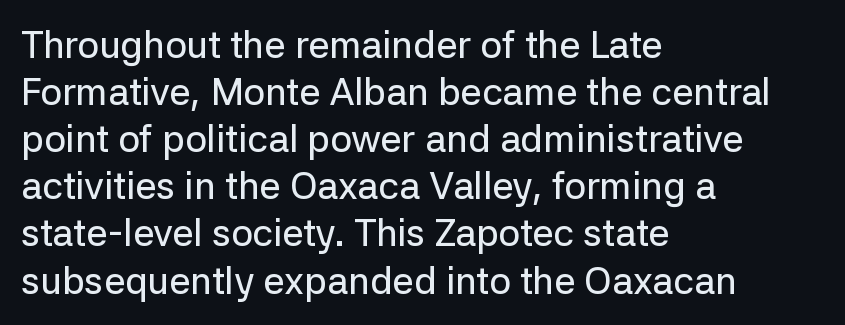
{"serif": "no", "italic": "no", "width": "normal", "stroke_contrast": "low", "x_height": "medium", "monospaced": "no", "underline": "no", "align": "left", "line_spacing_ratio": 1.24, "letter_spacing": "normal", "letter_spacing_em": 0.0, "glyph_px": 38}
